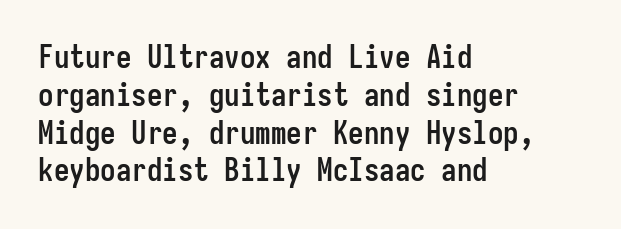
{"serif": "no", "italic": "no", "bold": "yes", "weight": "semibold", "width": "condensed", "stroke_contrast": "low", "x_height": "medium", "monospaced": "yes", "underline": "no", "align": "left", "line_spacing_ratio": 1.22, "letter_spacing": "normal", "letter_spacing_em": 0.0, "glyph_px": 31}
